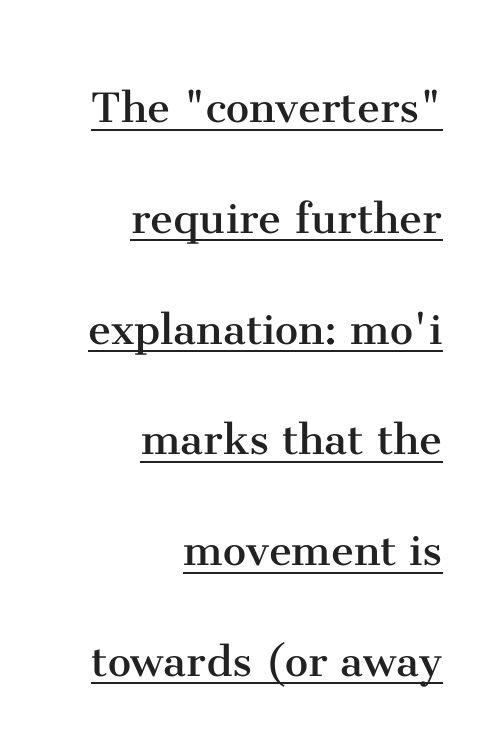
The image shows 52 px regular-weight serif type, upright; set right-aligned, loose line spacing (2.13x), normal letter spacing, underlined; medium stroke contrast and a medium x-height.
